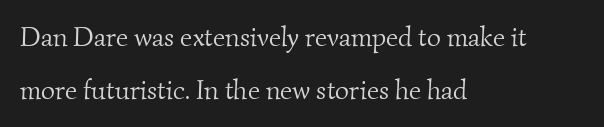
Q: Is the text bold? A: No.
Q: Is the text underlined? A: No.
Q: How is the paragraph aligned? A: Left-aligned.
Q: Is the spacing between letters normal or unusually wide? A: Normal.
Q: Is the spacing between lines tight, normal or loose? A: Loose.
